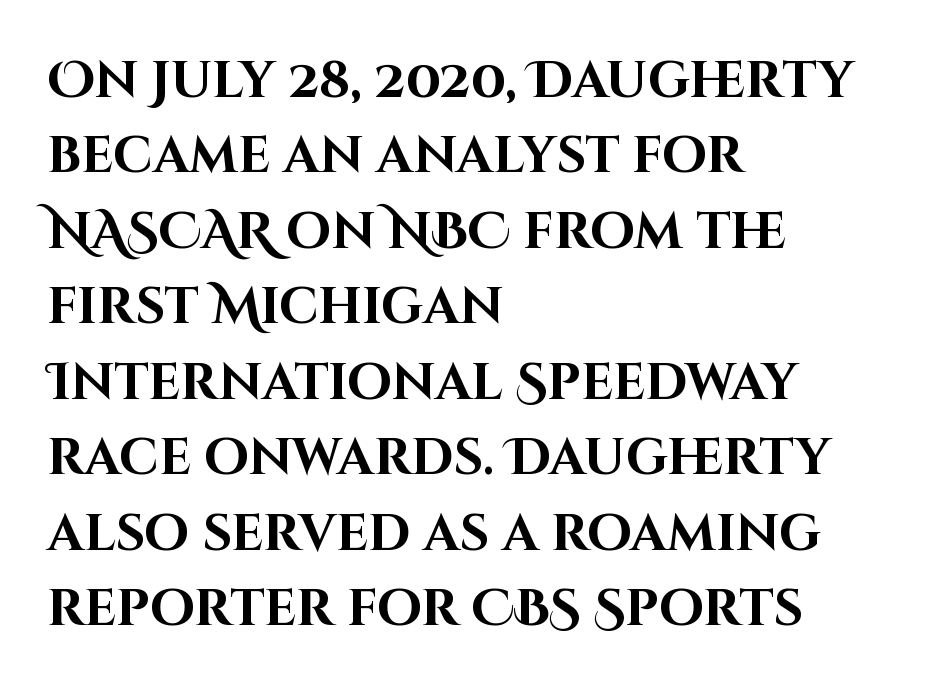
Q: Is the text bold? A: Yes.
Q: Is the text italic (slanted)? A: No, it is upright.
Q: Is the typeface a serif or a sans-serif typeface? A: Sans-serif.
Q: Is the text underlined? A: No.
Q: How is the paragraph aligned? A: Left-aligned.
Q: Is the spacing between letters normal or unusually wide? A: Normal.
Q: Is the spacing between lines tight, normal or loose? A: Normal.
Q: Width (condensed, normal, or wide)? A: Normal.
Q: Stroke contrast? A: High.
Q: x-height? A: Large.
Q: Monospaced? A: No.
